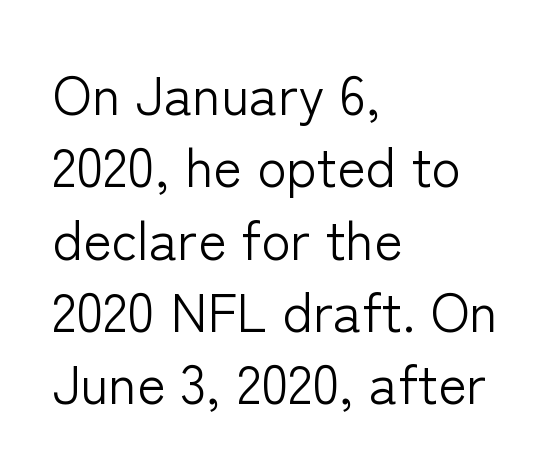
These lines are rendered in a variable-pitch font. Does extra space separate the letters? No, they use regular spacing. The lines sit at an ordinary, default distance from one another. The baseline area is clear. Ink coverage per letter is moderate at most.
